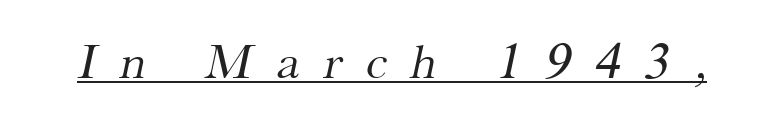
{"serif": "yes", "bold": "no", "weight": "regular", "width": "normal", "stroke_contrast": "medium", "x_height": "small", "monospaced": "no", "underline": "yes", "letter_spacing": "wide", "letter_spacing_em": 0.48, "glyph_px": 50}
